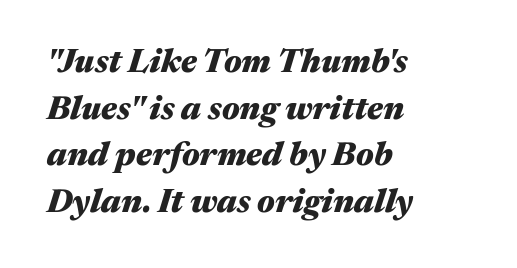
{"italic": "yes", "lean": "right", "slant_degrees": 17, "bold": "yes", "weight": "heavy", "width": "wide", "stroke_contrast": "medium", "x_height": "medium", "monospaced": "no", "underline": "no", "align": "left", "line_spacing": "normal", "line_spacing_ratio": 1.41, "letter_spacing": "normal", "letter_spacing_em": 0.0, "glyph_px": 33}
